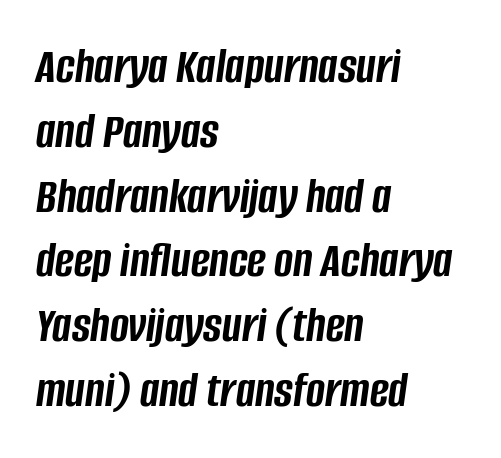
Q: Is the text bold? A: Yes.
Q: Is the text italic (slanted)? A: Yes, it leans right by about 8 degrees.
Q: Is the text underlined? A: No.
Q: How is the paragraph aligned? A: Left-aligned.
Q: Is the spacing between letters normal or unusually wide? A: Normal.
Q: Is the spacing between lines tight, normal or loose? A: Normal.
Q: Width (condensed, normal, or wide)? A: Condensed.
Q: Stroke contrast? A: Low.
Q: x-height? A: Large.
Q: Monospaced? A: No.
